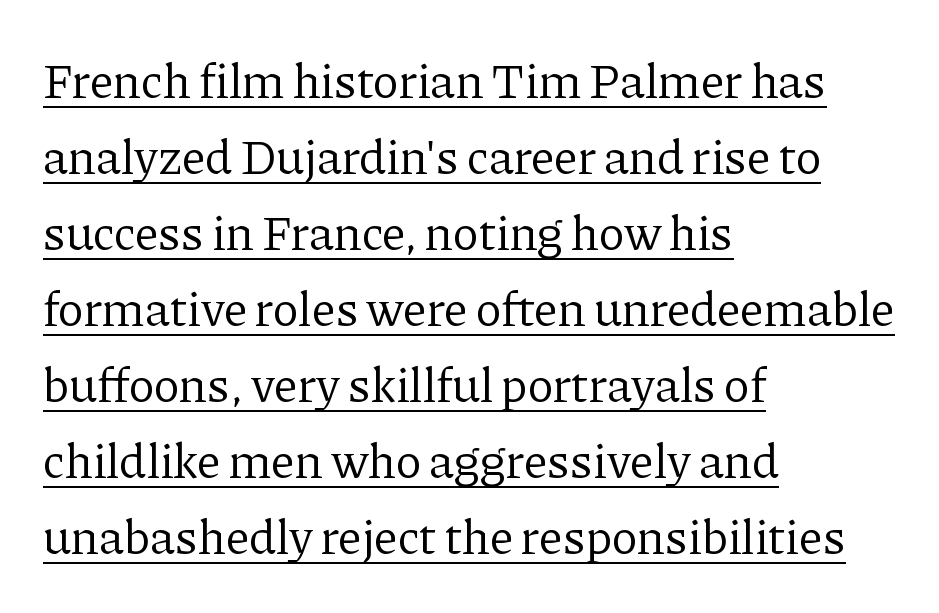
Q: Is the text bold? A: No.
Q: Is the text italic (slanted)? A: No, it is upright.
Q: Is the typeface a serif or a sans-serif typeface? A: Serif.
Q: Is the text underlined? A: Yes.
Q: How is the paragraph aligned? A: Left-aligned.
Q: Is the spacing between letters normal or unusually wide? A: Normal.
Q: Is the spacing between lines tight, normal or loose? A: Normal.
Q: Width (condensed, normal, or wide)? A: Normal.
Q: Stroke contrast? A: Low.
Q: x-height? A: Medium.
Q: Monospaced? A: No.
